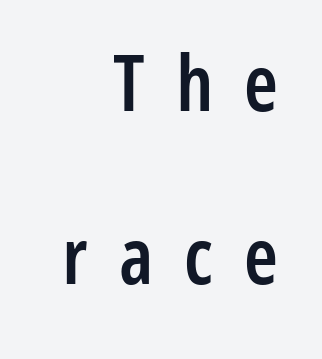
{"serif": "no", "italic": "no", "bold": "semi", "weight": "semibold", "width": "condensed", "stroke_contrast": "low", "x_height": "medium", "monospaced": "no", "underline": "no", "align": "right", "line_spacing": "loose", "line_spacing_ratio": 2.25, "letter_spacing": "wide", "letter_spacing_em": 0.4, "glyph_px": 77}
